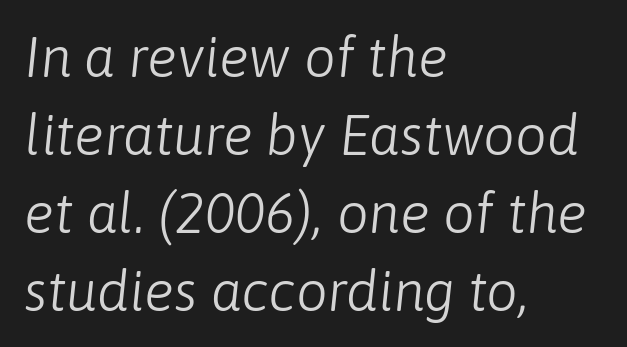
{"italic": "yes", "lean": "right", "slant_degrees": 6, "bold": "no", "weight": "light", "width": "normal", "stroke_contrast": "low", "x_height": "medium", "monospaced": "no", "underline": "no", "align": "left", "line_spacing": "normal", "line_spacing_ratio": 1.39, "letter_spacing": "normal", "letter_spacing_em": 0.0, "glyph_px": 56}
